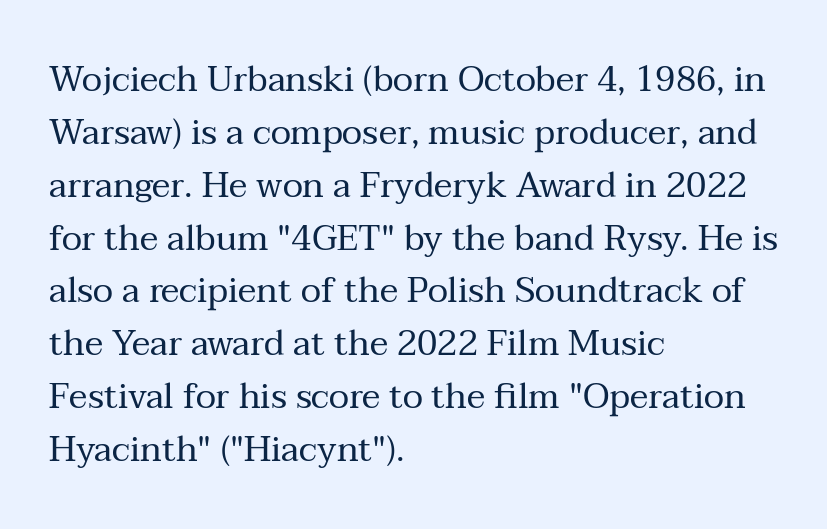
The image shows 35 px regular-weight serif type, upright; set left-aligned, normal line spacing (1.51x), normal letter spacing, not underlined; medium stroke contrast and a medium x-height.
